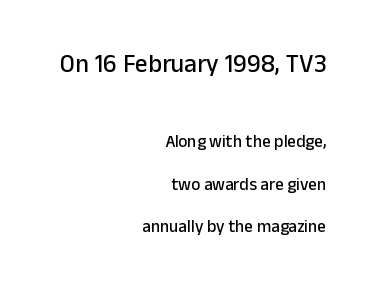
Size contrast runs from large at the top to small at the bottom. There is no visible air inserted between adjacent glyphs. Every stem runs plumb, perpendicular to the baseline. Has an underline been added? It has not. Reading down the column, the eye jumps a long way to each next line. Horizontal alignment here is rightward, an uncommon choice for prose.
